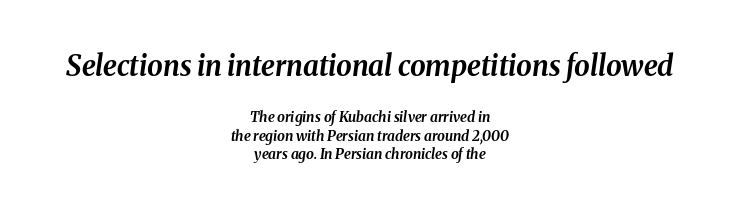
{"italic": "yes", "lean": "right", "slant_degrees": 8, "bold": "yes", "weight": "bold", "width": "normal", "stroke_contrast": "medium", "x_height": "medium", "monospaced": "no", "underline": "no", "align": "center", "line_spacing": "normal", "line_spacing_ratio": 1.34, "letter_spacing": "normal", "letter_spacing_em": 0.0, "larger_block": "first", "size_ratio": 2.0, "glyph_px": 28}
